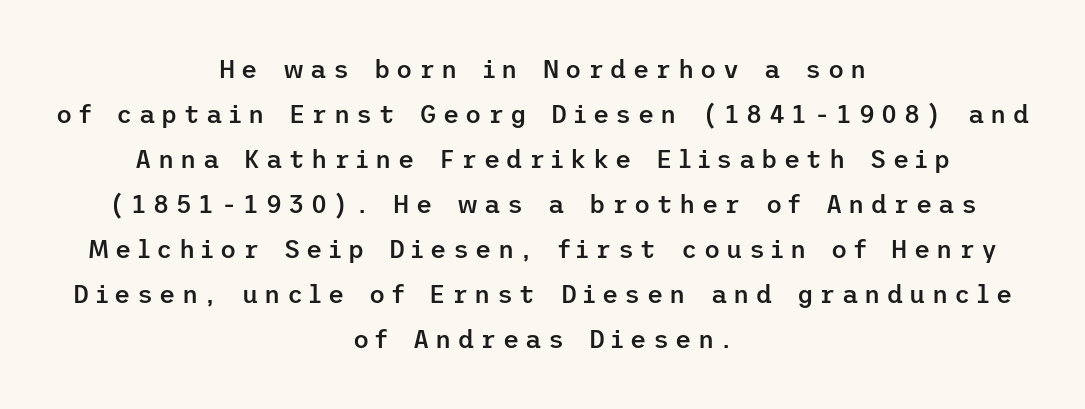
Q: Is the text bold? A: Semi-bold.
Q: Is the text italic (slanted)? A: No, it is upright.
Q: Is the text underlined? A: No.
Q: How is the paragraph aligned? A: Centered.
Q: Is the spacing between letters normal or unusually wide? A: Unusually wide.
